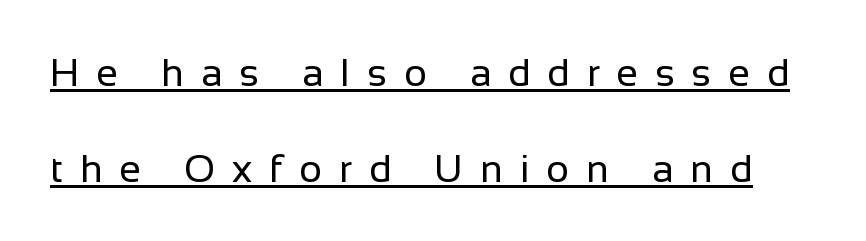
Q: Is the text bold? A: No.
Q: Is the text italic (slanted)? A: No, it is upright.
Q: Is the typeface a serif or a sans-serif typeface? A: Sans-serif.
Q: Is the text underlined? A: Yes.
Q: Is the spacing between letters normal or unusually wide? A: Unusually wide.
Q: Is the spacing between lines tight, normal or loose? A: Loose.
Q: Width (condensed, normal, or wide)? A: Normal.
Q: Stroke contrast? A: Low.
Q: x-height? A: Medium.
Q: Monospaced? A: No.
